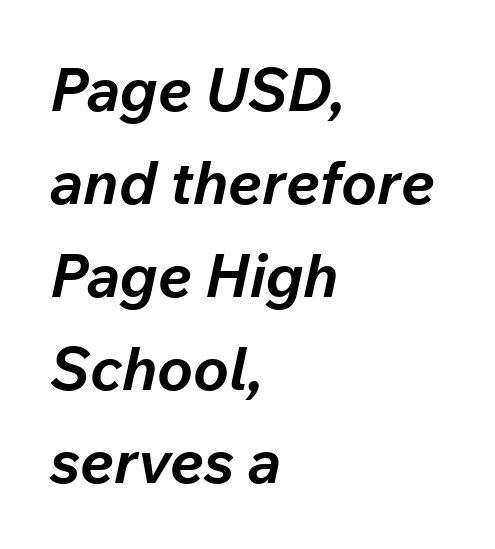
{"italic": "yes", "lean": "right", "slant_degrees": 12, "bold": "yes", "weight": "bold", "width": "normal", "stroke_contrast": "low", "x_height": "medium", "monospaced": "no", "underline": "no", "align": "left", "line_spacing": "normal", "line_spacing_ratio": 1.55, "letter_spacing": "normal", "letter_spacing_em": 0.0, "glyph_px": 60}
